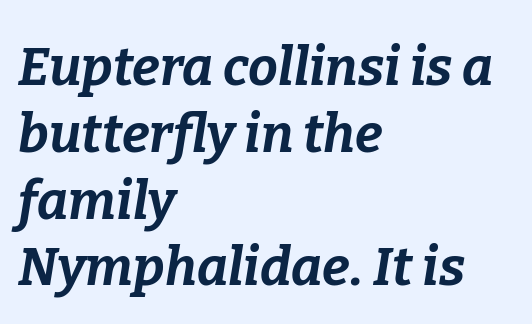
Q: Is the text bold? A: Yes.
Q: Is the text italic (slanted)? A: Yes, it leans right by about 9 degrees.
Q: Is the text underlined? A: No.
Q: How is the paragraph aligned? A: Left-aligned.
Q: Is the spacing between letters normal or unusually wide? A: Normal.
Q: Is the spacing between lines tight, normal or loose? A: Normal.
Q: Width (condensed, normal, or wide)? A: Normal.
Q: Stroke contrast? A: Low.
Q: x-height? A: Medium.
Q: Monospaced? A: No.
